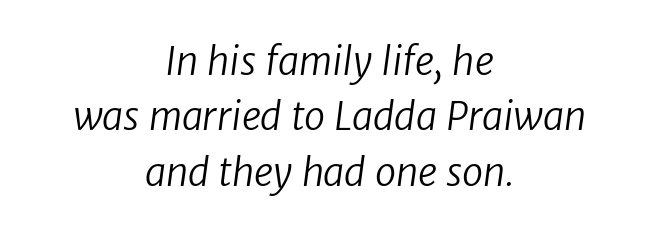
Stroke thickness stays within the range of a standard reading face or lighter. Honestly, the letter spacing is just normal — you wouldn't notice it. Caption: multi-line text, centered on the measure. Spacing verdict: proportional, widths tailored to each character.
